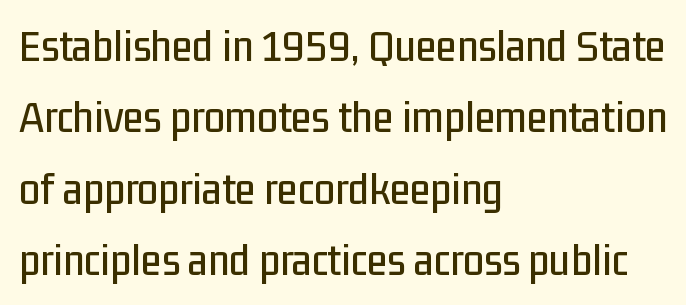
Q: Is the text italic (slanted)? A: No, it is upright.
Q: Is the typeface a serif or a sans-serif typeface? A: Sans-serif.
Q: Is the text underlined? A: No.
Q: How is the paragraph aligned? A: Left-aligned.
Q: Is the spacing between letters normal or unusually wide? A: Normal.
Q: Is the spacing between lines tight, normal or loose? A: Normal.
Q: Width (condensed, normal, or wide)? A: Condensed.
Q: Stroke contrast? A: Low.
Q: x-height? A: Medium.
Q: Monospaced? A: No.
